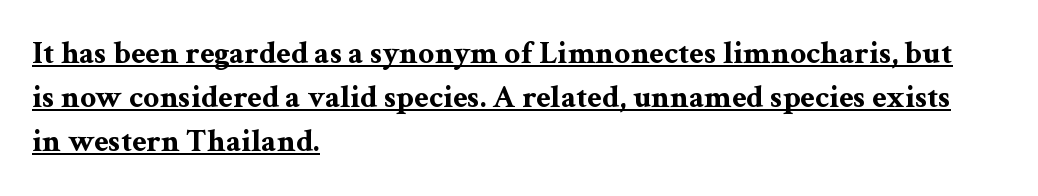
{"serif": "yes", "italic": "no", "bold": "yes", "weight": "bold", "width": "wide", "stroke_contrast": "medium", "x_height": "medium", "monospaced": "no", "underline": "yes", "align": "left", "line_spacing": "normal", "line_spacing_ratio": 1.38, "letter_spacing": "normal", "letter_spacing_em": 0.0, "glyph_px": 32}
